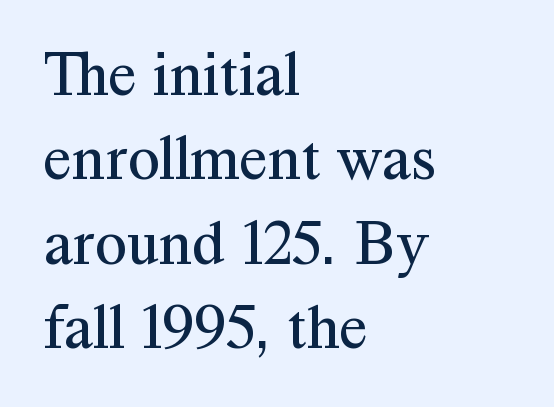
Plain, unruled lines of type. The passage is arranged the way most books set body copy — flush left. Font category for this specimen: serif. Posture: straight, roman, zero tilt. Honestly, the letter spacing is just normal — you wouldn't notice it. A typesetter would call this leading conventional body-copy spacing.
